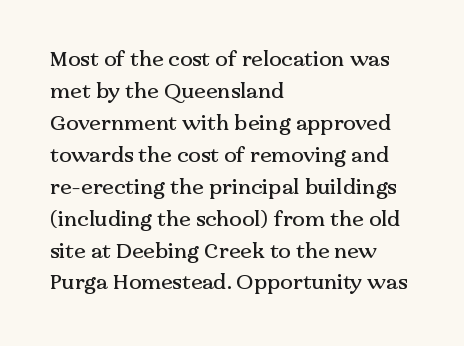
{"italic": "no", "underline": "no", "align": "left", "line_spacing": "normal", "line_spacing_ratio": 1.52, "letter_spacing": "normal", "letter_spacing_em": 0.0, "glyph_px": 21}
